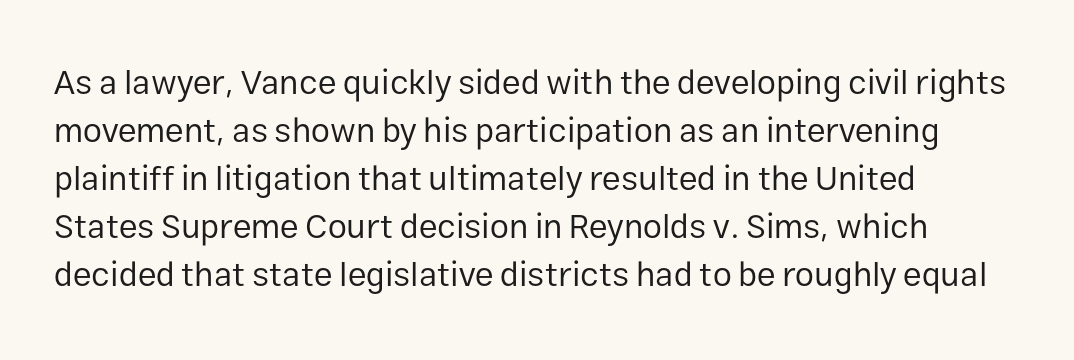
Italic? Not at all — the glyphs are vertical. The rendering uses natural spacing where letterforms have individual widths. Leftover space on each line is placed entirely after the last word. The horizontal fit of the characters is conventional and even. Does the type have serifs? No, each stem ends abruptly. Compared with a typical body face, this is equally light or lighter still.
